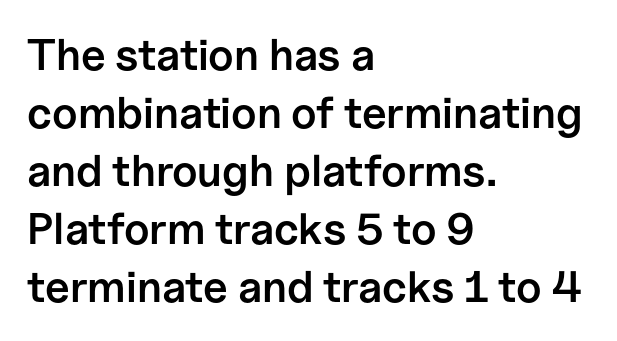
Q: Is the text bold? A: Semi-bold.
Q: Is the text italic (slanted)? A: No, it is upright.
Q: Is the typeface a serif or a sans-serif typeface? A: Sans-serif.
Q: Is the text underlined? A: No.
Q: How is the paragraph aligned? A: Left-aligned.
Q: Is the spacing between letters normal or unusually wide? A: Normal.
Q: Is the spacing between lines tight, normal or loose? A: Normal.
Q: Width (condensed, normal, or wide)? A: Normal.
Q: Stroke contrast? A: Low.
Q: x-height? A: Medium.
Q: Monospaced? A: No.
